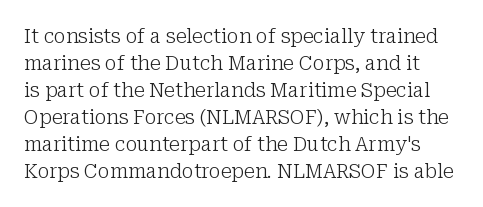
Q: Is the text bold? A: No.
Q: Is the text italic (slanted)? A: No, it is upright.
Q: Is the text underlined? A: No.
Q: Is the spacing between letters normal or unusually wide? A: Normal.
Q: Is the spacing between lines tight, normal or loose? A: Normal.
